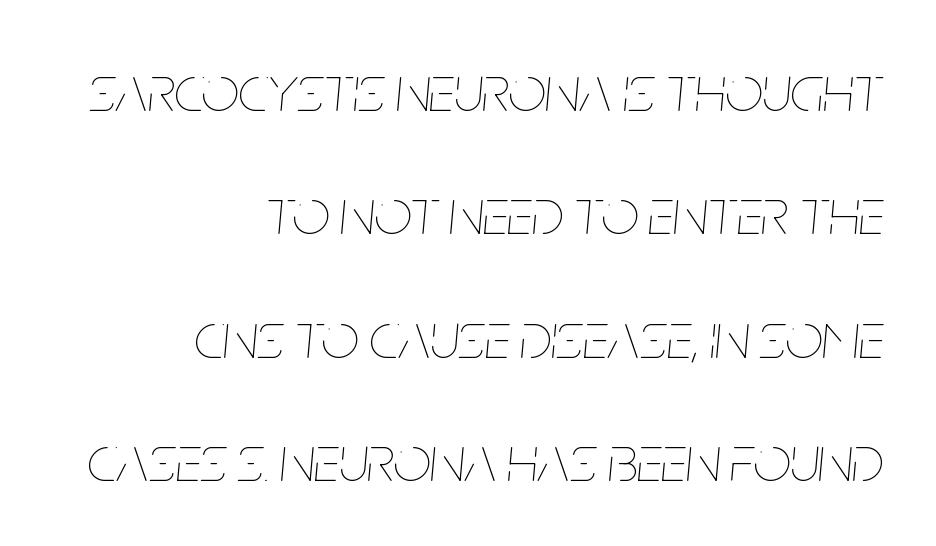
The image shows 66 px thin, condensed type, italic (leaning right); set right-aligned, line spacing 1.87x, normal letter spacing, not underlined; low stroke contrast and a large x-height.
